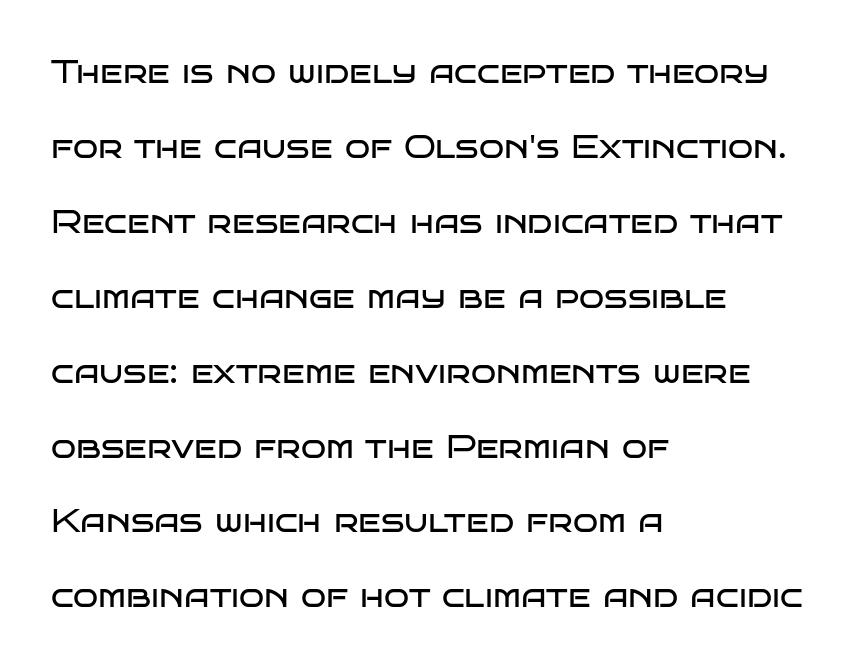
Q: Is the text bold? A: No.
Q: Is the text italic (slanted)? A: No, it is upright.
Q: Is the typeface a serif or a sans-serif typeface? A: Sans-serif.
Q: Is the text underlined? A: No.
Q: How is the paragraph aligned? A: Left-aligned.
Q: Is the spacing between letters normal or unusually wide? A: Normal.
Q: Is the spacing between lines tight, normal or loose? A: Loose.
Q: Width (condensed, normal, or wide)? A: Wide.
Q: Stroke contrast? A: Low.
Q: x-height? A: Large.
Q: Monospaced? A: No.
